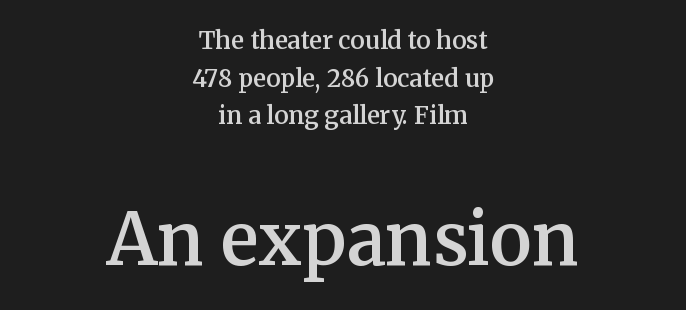
The image shows 71 px semibold serif type, upright; set centered, normal line spacing (1.57x), normal letter spacing, not underlined; the second (bottom) block is 2.96x larger; medium stroke contrast and a medium x-height.
